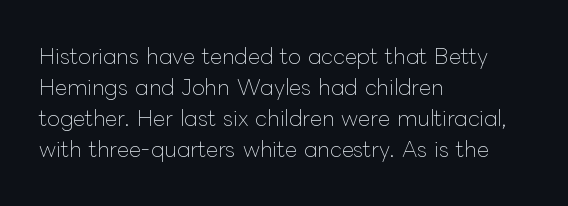
{"italic": "no", "bold": "no", "underline": "no", "align": "left", "line_spacing": "normal", "line_spacing_ratio": 1.47, "letter_spacing": "normal", "letter_spacing_em": 0.0, "glyph_px": 21}
